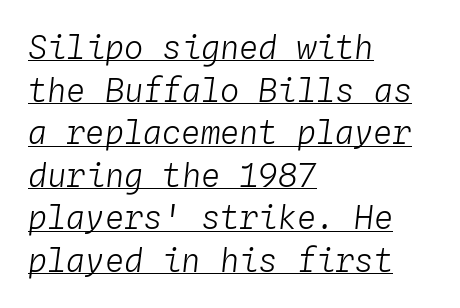
The image shows 32 px light type, italic (leaning right), monospaced; set left-aligned, normal line spacing (1.33x), normal letter spacing, underlined; low stroke contrast and a medium x-height.
